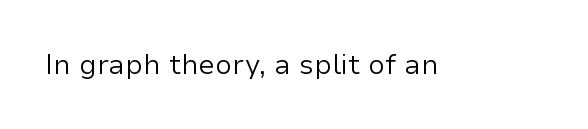
Q: Is the text bold? A: No.
Q: Is the text italic (slanted)? A: No, it is upright.
Q: Is the typeface a serif or a sans-serif typeface? A: Sans-serif.
Q: Is the text underlined? A: No.
Q: Is the spacing between letters normal or unusually wide? A: Normal.
Q: Width (condensed, normal, or wide)? A: Normal.
Q: Stroke contrast? A: Low.
Q: x-height? A: Medium.
Q: Monospaced? A: No.
